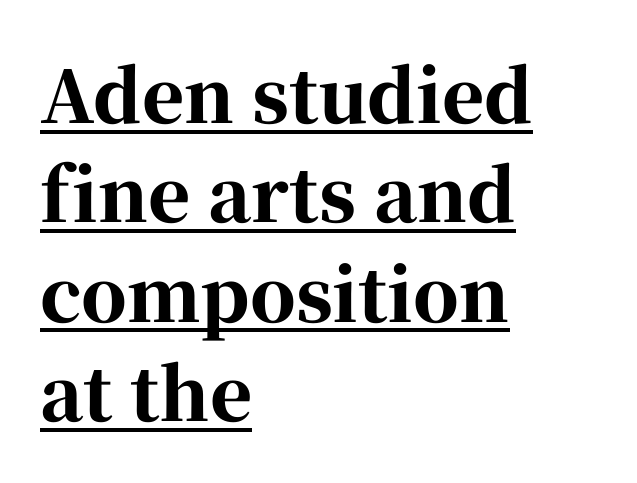
The image shows 72 px bold serif type, upright; set left-aligned, normal line spacing (1.38x), normal letter spacing, underlined; high stroke contrast and a medium x-height.
